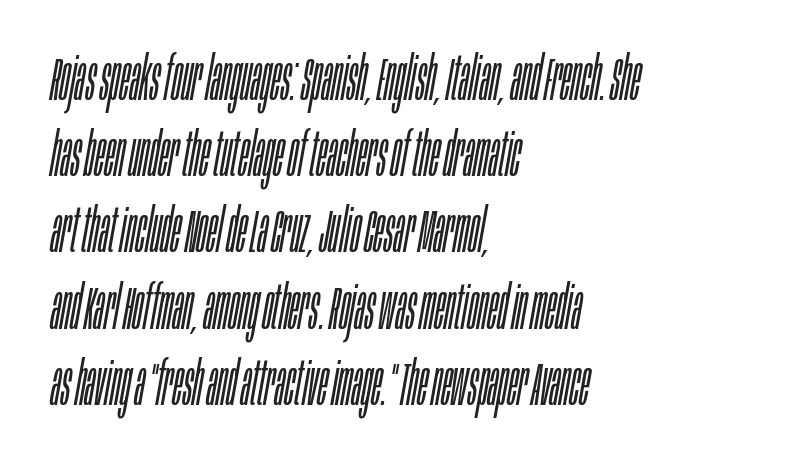
{"italic": "yes", "lean": "right", "slant_degrees": 10, "bold": "no", "weight": "light", "width": "condensed", "stroke_contrast": "low", "x_height": "large", "monospaced": "no", "underline": "no", "align": "left", "line_spacing": "normal", "line_spacing_ratio": 1.25, "letter_spacing": "normal", "letter_spacing_em": 0.0, "glyph_px": 61}
